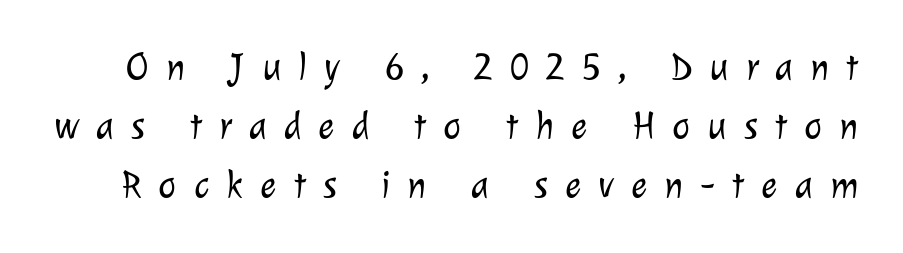
The image shows 38 px light sans-serif type; set normal line spacing (1.55x), unusually wide letter spacing (+0.45 em), not underlined; low stroke contrast and a medium x-height.
